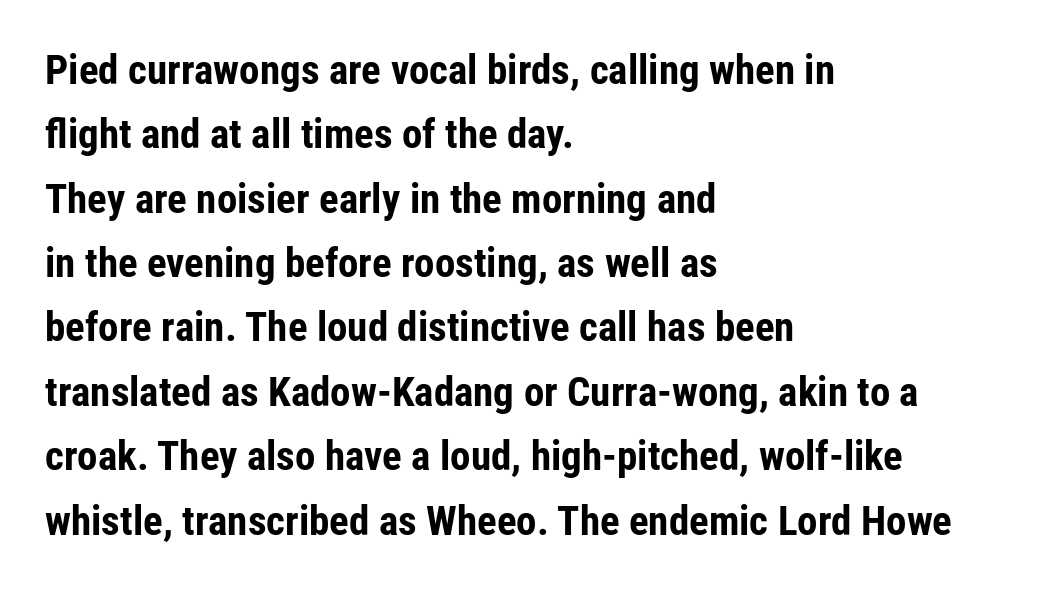
The image shows 41 px bold, condensed sans-serif type, upright; set left-aligned, normal line spacing (1.57x), normal letter spacing, not underlined; low stroke contrast and a medium x-height.
